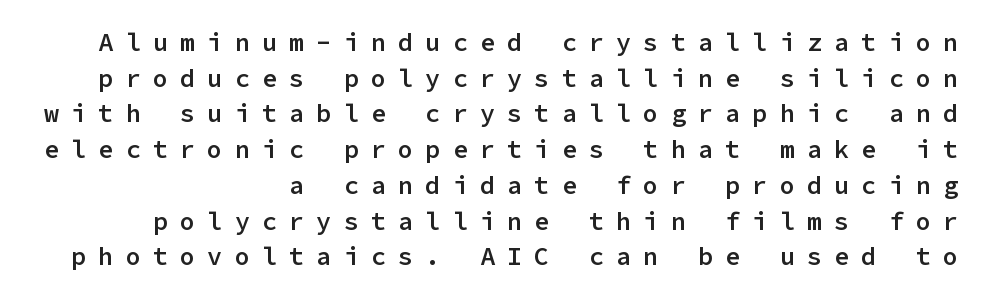
{"italic": "no", "bold": "semi", "underline": "no", "align": "right", "line_spacing": "normal", "line_spacing_ratio": 1.43, "letter_spacing": "wide", "letter_spacing_em": 0.49, "glyph_px": 25}
